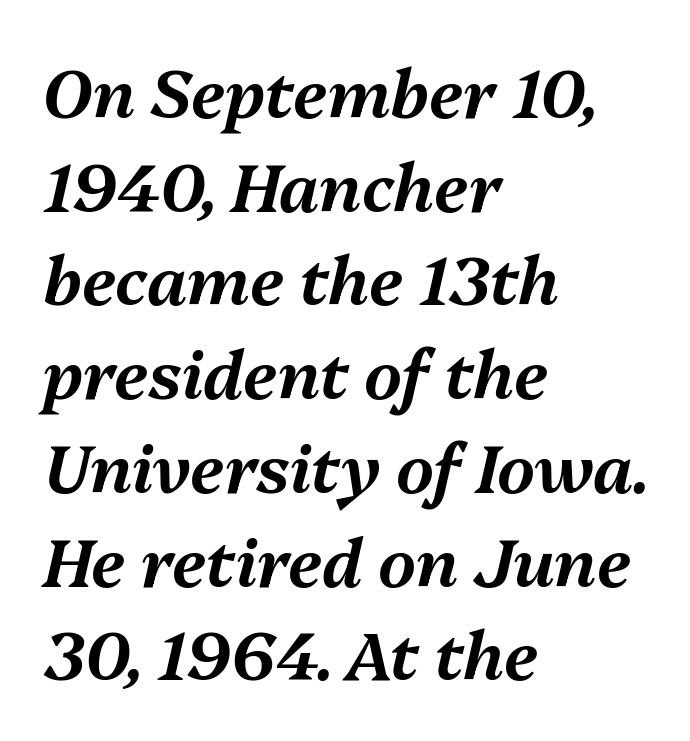
Each new line begins a customary step beneath the previous one. Horizontally, the lines are justified to the leading edge only. The letters advance in unequal steps, a hallmark of proportional type. You can tell it's italic because the verticals aren't actually vertical.
